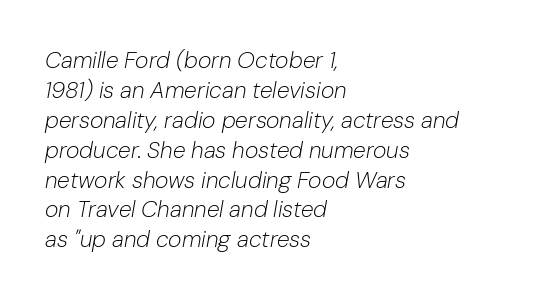
Q: Is the text bold? A: No.
Q: Is the text italic (slanted)? A: Yes, it leans right by about 10 degrees.
Q: Is the text underlined? A: No.
Q: How is the paragraph aligned? A: Left-aligned.
Q: Is the spacing between letters normal or unusually wide? A: Normal.
Q: Is the spacing between lines tight, normal or loose? A: Normal.
